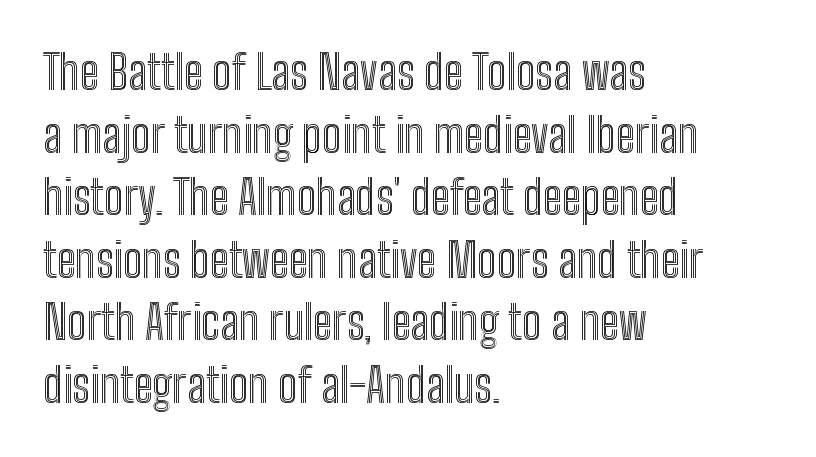
Q: Is the text italic (slanted)? A: No, it is upright.
Q: Is the text underlined? A: No.
Q: How is the paragraph aligned? A: Left-aligned.
Q: Is the spacing between letters normal or unusually wide? A: Normal.
Q: Is the spacing between lines tight, normal or loose? A: Normal.
Q: Width (condensed, normal, or wide)? A: Condensed.
Q: x-height? A: Medium.
Q: Monospaced? A: No.
